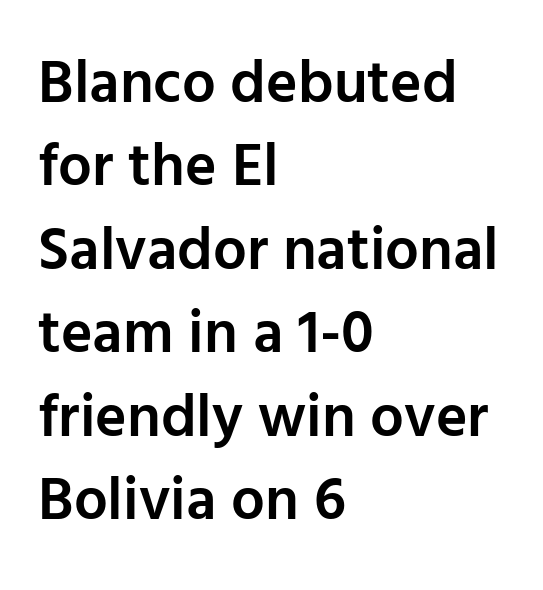
Q: Is the text bold? A: Semi-bold.
Q: Is the text italic (slanted)? A: No, it is upright.
Q: Is the typeface a serif or a sans-serif typeface? A: Sans-serif.
Q: Is the text underlined? A: No.
Q: How is the paragraph aligned? A: Left-aligned.
Q: Is the spacing between letters normal or unusually wide? A: Normal.
Q: Is the spacing between lines tight, normal or loose? A: Normal.
Q: Width (condensed, normal, or wide)? A: Normal.
Q: Stroke contrast? A: Low.
Q: x-height? A: Medium.
Q: Monospaced? A: No.
